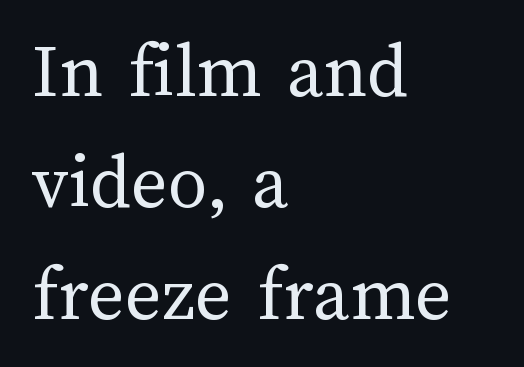
The image shows 79 px regular-weight type, upright; set left-aligned, normal line spacing (1.41x), normal letter spacing, not underlined; medium stroke contrast and a medium x-height.
